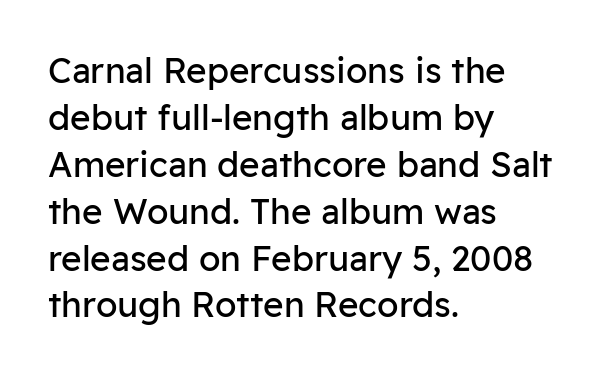
A roman cut, with each character standing at attention. Honestly, the row spacing looks completely unremarkable. Check the space under the baseline: it is left empty. Characters follow at the spacing the type designer built in.
